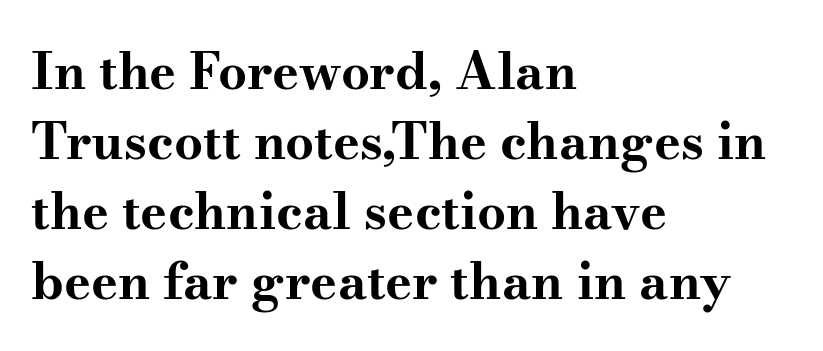
Q: Is the text bold? A: Yes.
Q: Is the text italic (slanted)? A: No, it is upright.
Q: Is the typeface a serif or a sans-serif typeface? A: Serif.
Q: Is the text underlined? A: No.
Q: How is the paragraph aligned? A: Left-aligned.
Q: Is the spacing between letters normal or unusually wide? A: Normal.
Q: Is the spacing between lines tight, normal or loose? A: Normal.
Q: Width (condensed, normal, or wide)? A: Wide.
Q: Stroke contrast? A: Medium.
Q: x-height? A: Small.
Q: Monospaced? A: No.
